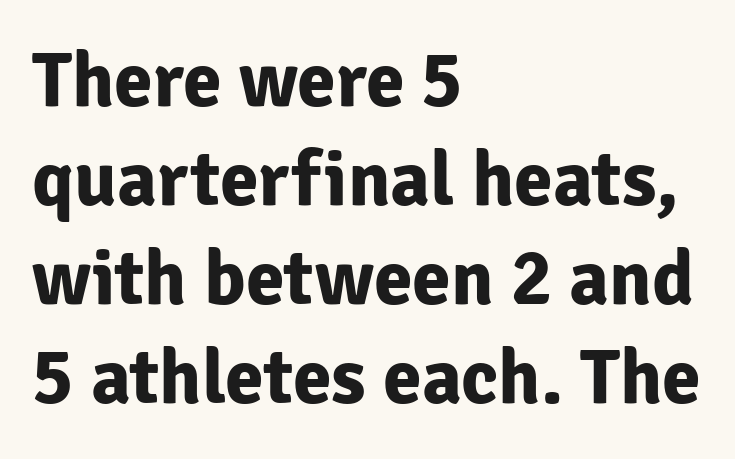
The image shows 78 px bold sans-serif type, upright; set left-aligned, normal line spacing (1.27x), normal letter spacing, not underlined; low stroke contrast and a medium x-height.
